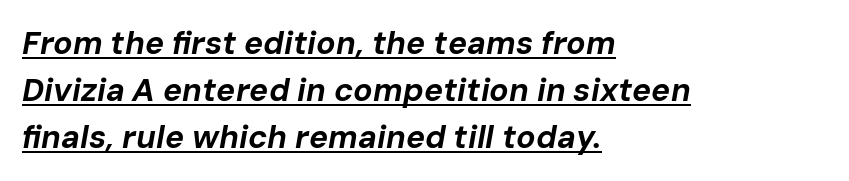
The image shows 32 px bold type, italic (leaning right); set left-aligned, normal line spacing (1.47x), normal letter spacing, underlined; low stroke contrast and a medium x-height.
